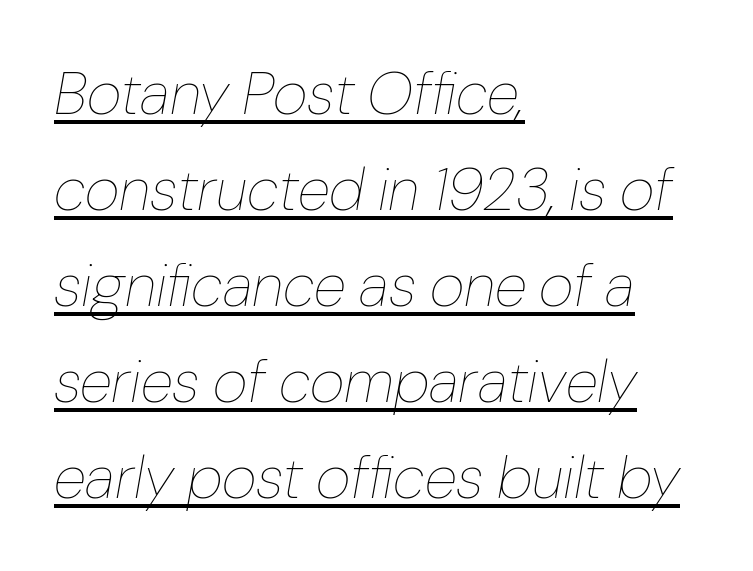
{"italic": "yes", "lean": "right", "slant_degrees": 10, "bold": "no", "weight": "thin", "width": "normal", "stroke_contrast": "low", "x_height": "medium", "monospaced": "no", "underline": "yes", "align": "left", "line_spacing": "normal", "line_spacing_ratio": 1.6, "letter_spacing": "normal", "letter_spacing_em": 0.0, "glyph_px": 60}
